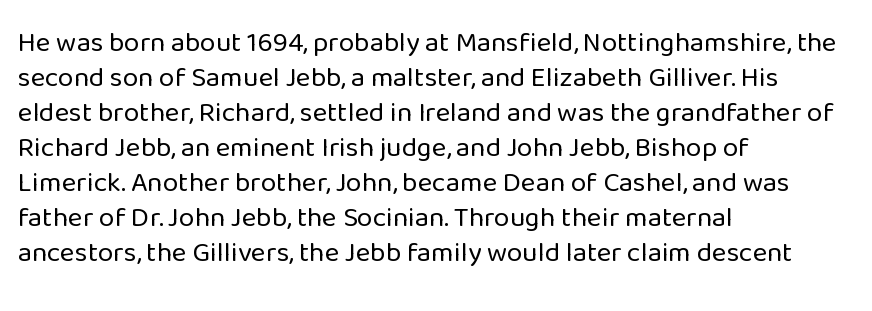
{"serif": "no", "italic": "no", "bold": "no", "weight": "regular", "width": "normal", "stroke_contrast": "low", "x_height": "medium", "monospaced": "no", "underline": "no", "align": "left", "line_spacing": "normal", "line_spacing_ratio": 1.25, "letter_spacing": "normal", "letter_spacing_em": 0.0, "glyph_px": 28}
